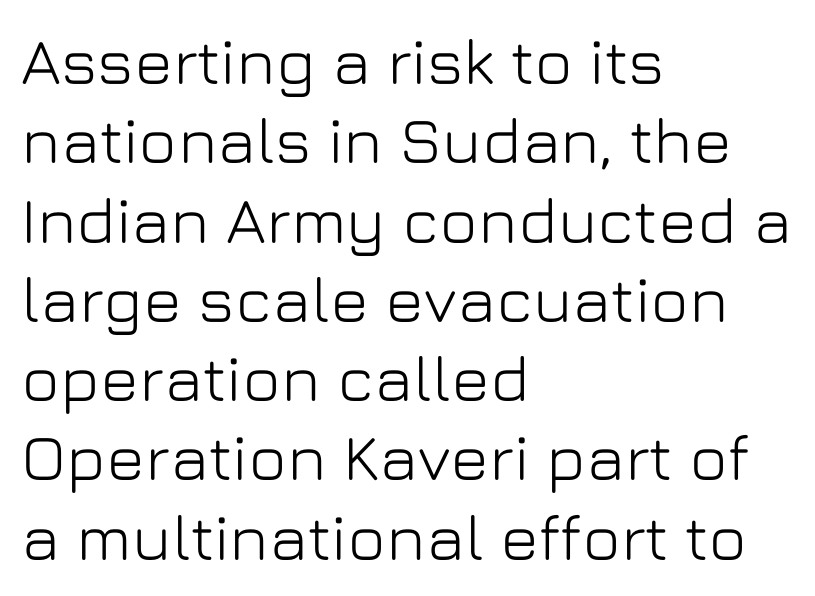
{"serif": "no", "italic": "no", "width": "normal", "stroke_contrast": "low", "x_height": "medium", "monospaced": "no", "underline": "no", "align": "left", "line_spacing_ratio": 1.22, "letter_spacing": "normal", "letter_spacing_em": 0.0, "glyph_px": 65}
